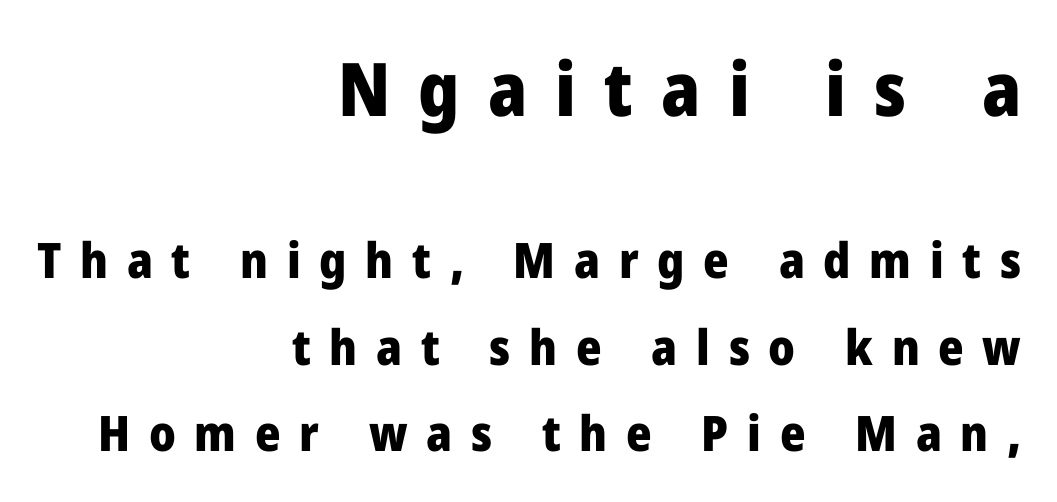
The image shows 74 px heavy sans-serif type, upright; set right-aligned, line spacing 1.76x, unusually wide letter spacing (+0.38 em), not underlined; the first (top) block is 1.51x larger; low stroke contrast and a medium x-height.
